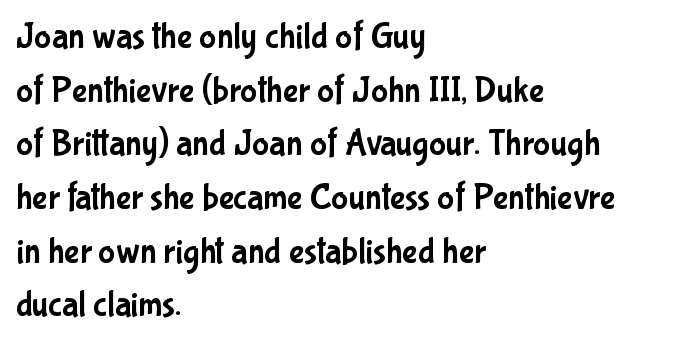
Q: Is the text italic (slanted)? A: No, it is upright.
Q: Is the typeface a serif or a sans-serif typeface? A: Sans-serif.
Q: Is the text underlined? A: No.
Q: How is the paragraph aligned? A: Left-aligned.
Q: Is the spacing between letters normal or unusually wide? A: Normal.
Q: Is the spacing between lines tight, normal or loose? A: Normal.
Q: Width (condensed, normal, or wide)? A: Condensed.
Q: Stroke contrast? A: Low.
Q: x-height? A: Medium.
Q: Monospaced? A: No.
